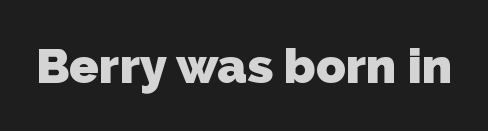
Q: Is the text bold? A: Yes.
Q: Is the typeface a serif or a sans-serif typeface? A: Sans-serif.
Q: Is the text underlined? A: No.
Q: Is the spacing between letters normal or unusually wide? A: Normal.
Q: Width (condensed, normal, or wide)? A: Normal.
Q: Stroke contrast? A: Low.
Q: x-height? A: Medium.
Q: Monospaced? A: No.
